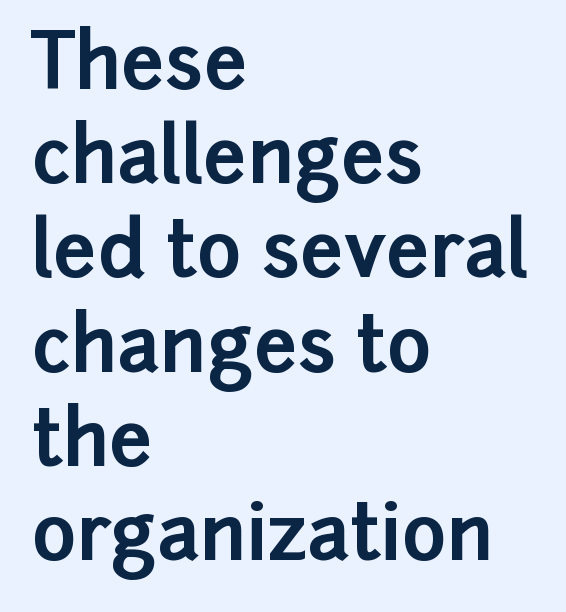
Q: Is the text bold? A: Yes.
Q: Is the text italic (slanted)? A: No, it is upright.
Q: Is the typeface a serif or a sans-serif typeface? A: Sans-serif.
Q: Is the text underlined? A: No.
Q: How is the paragraph aligned? A: Left-aligned.
Q: Is the spacing between letters normal or unusually wide? A: Normal.
Q: Width (condensed, normal, or wide)? A: Normal.
Q: Stroke contrast? A: Low.
Q: x-height? A: Medium.
Q: Monospaced? A: No.
